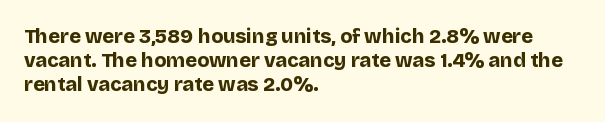
{"italic": "no", "bold": "yes", "underline": "no", "align": "left", "line_spacing_ratio": 1.21, "letter_spacing": "normal", "letter_spacing_em": 0.0, "glyph_px": 20}
